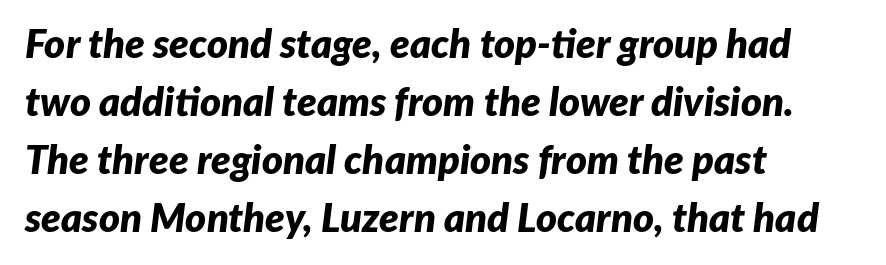
Is this a fixed-width face? No — the glyphs have proportional, varying widths. Each new line begins a customary step beneath the previous one. It's the slanting kind of type. Caption: standard tracking, unaltered.
